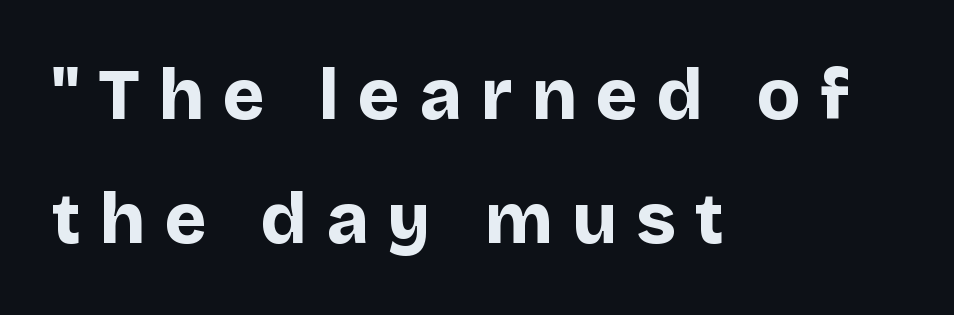
{"serif": "no", "italic": "no", "bold": "yes", "weight": "bold", "width": "normal", "stroke_contrast": "low", "x_height": "large", "monospaced": "no", "underline": "no", "align": "left", "line_spacing_ratio": 1.74, "letter_spacing": "wide", "letter_spacing_em": 0.27, "glyph_px": 71}
